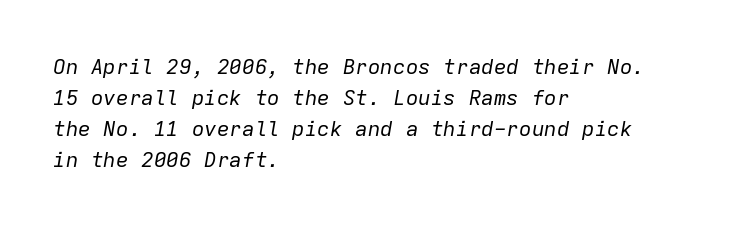
{"italic": "yes", "lean": "right", "slant_degrees": 9, "bold": "no", "underline": "no", "align": "left", "line_spacing": "normal", "line_spacing_ratio": 1.48, "letter_spacing": "normal", "letter_spacing_em": 0.0, "glyph_px": 21}
